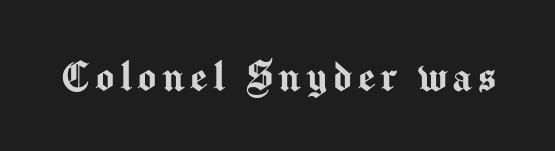
Nope, no serifs anywhere on these letters. Has an underline been added? It has not. Every stem runs plumb, perpendicular to the baseline. A typesetter would call this proportional, since set widths differ per character.
